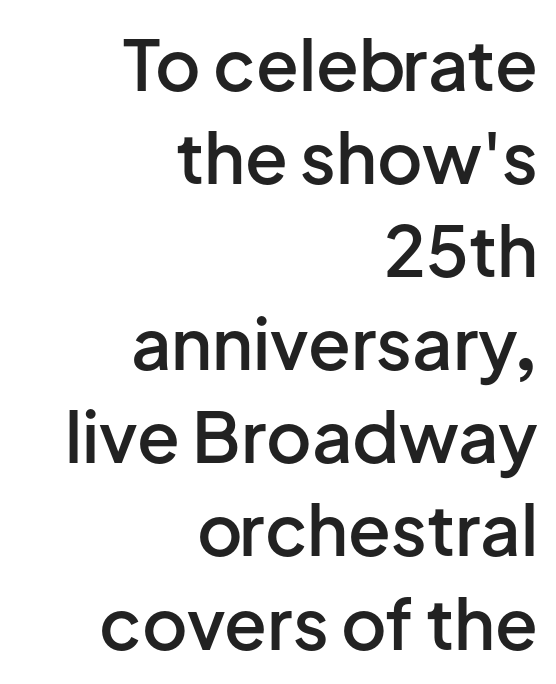
Only glyphs here, with clear space below each row. The face used here is a sans, in the tradition of grotesques and geometrics. Short and long lines alike share a common ending point at right. Rows of type keep a routine distance in the vertical direction.
